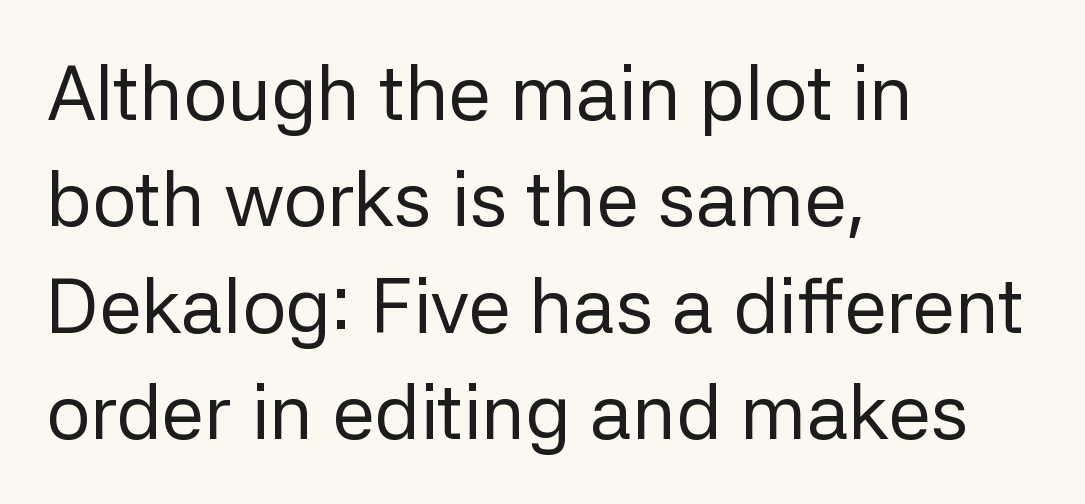
The image shows 77 px regular-weight sans-serif type, upright; set left-aligned, normal line spacing (1.38x), normal letter spacing, not underlined; low stroke contrast and a medium x-height.
